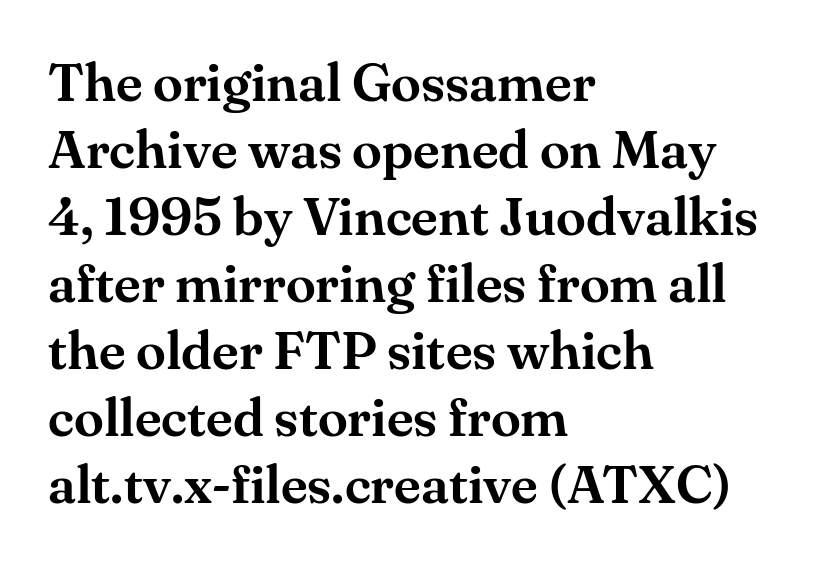
The image shows 54 px serif type, upright; set left-aligned, line spacing 1.24x, normal letter spacing, not underlined; medium stroke contrast and a small x-height.
